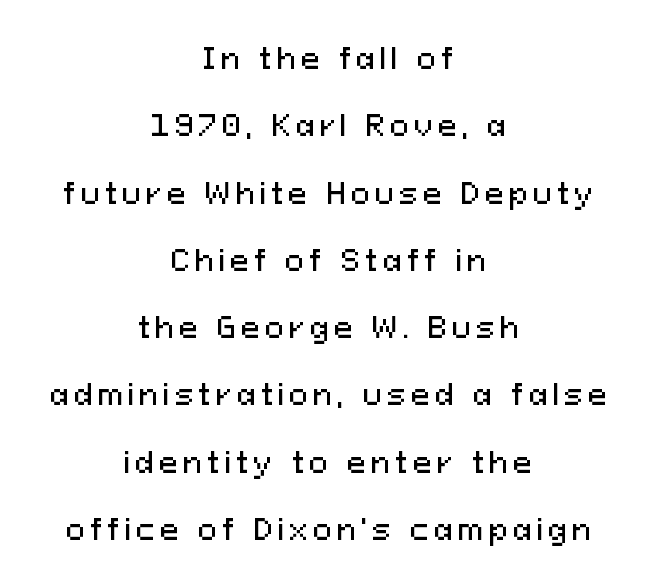
Every stem runs plumb, perpendicular to the baseline. Looks like regular typesetting: each glyph gets only the width it needs. Successive baselines arrive slowly, with a big drop between each. Look at the bottom of the vertical strokes: they stop flat, with no serifs. Alignment: centered.
